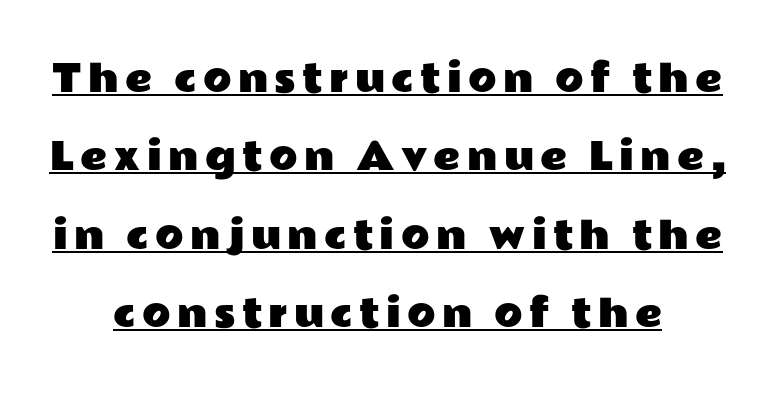
The image shows 37 px wide sans-serif type, upright; set loose line spacing (2.12x), underlined; low stroke contrast and a medium x-height.
